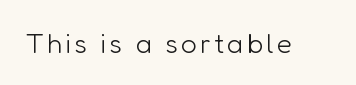
I'd call this a sans setting — the letters go barefoot. The weight would be labelled regular, book, light, or lighter still. The lettering stays uniformly vertical, giving the passage a roman look. Descenders hang freely into open space. Proportional: the letters do not fall into vertical columns.
